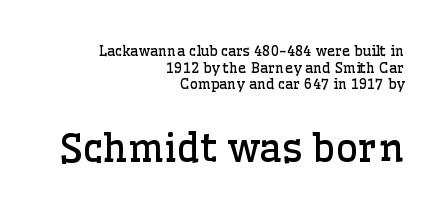
{"serif": "yes", "italic": "no", "bold": "no", "weight": "regular", "width": "normal", "stroke_contrast": "low", "x_height": "medium", "monospaced": "no", "underline": "no", "align": "right", "line_spacing_ratio": 1.19, "letter_spacing": "normal", "letter_spacing_em": 0.0, "larger_block": "second", "size_ratio": 2.79, "glyph_px": 39}
